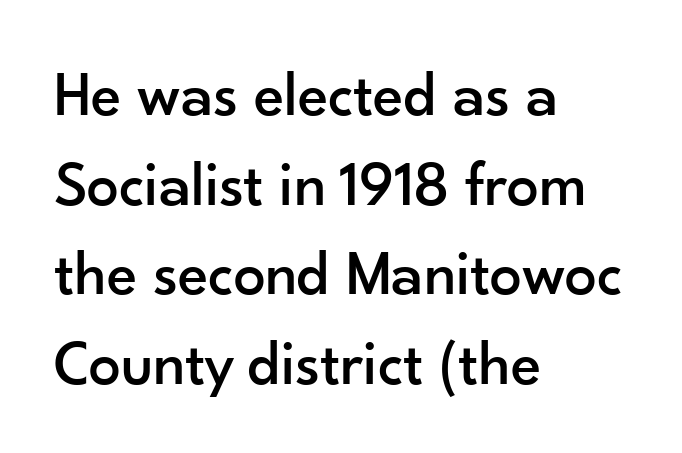
Q: Is the text italic (slanted)? A: No, it is upright.
Q: Is the typeface a serif or a sans-serif typeface? A: Sans-serif.
Q: Is the text underlined? A: No.
Q: How is the paragraph aligned? A: Left-aligned.
Q: Is the spacing between letters normal or unusually wide? A: Normal.
Q: Is the spacing between lines tight, normal or loose? A: Normal.
Q: Width (condensed, normal, or wide)? A: Normal.
Q: Stroke contrast? A: Low.
Q: x-height? A: Small.
Q: Monospaced? A: No.
